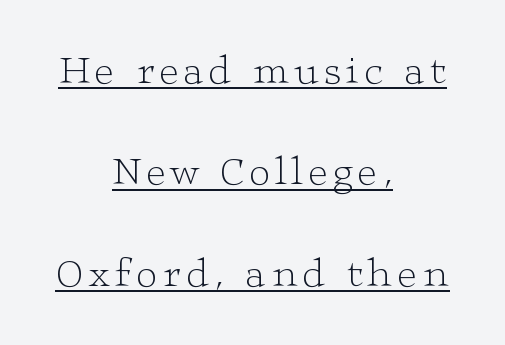
Unbolded letterforms with no extra heft. Beneath each row of characters lies a ruled line. Is this a fixed-width face? No — the glyphs have proportional, varying widths. Each letter's strokes conclude with small projecting serifs. Ordinary non-slanted type is in use.
